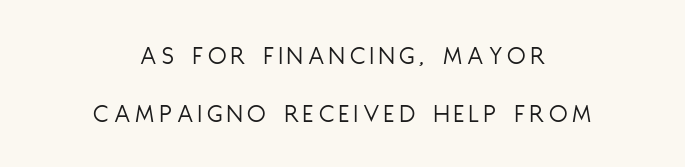
The image shows 27 px text type, upright; set centered, loose line spacing (2.15x), not underlined.
